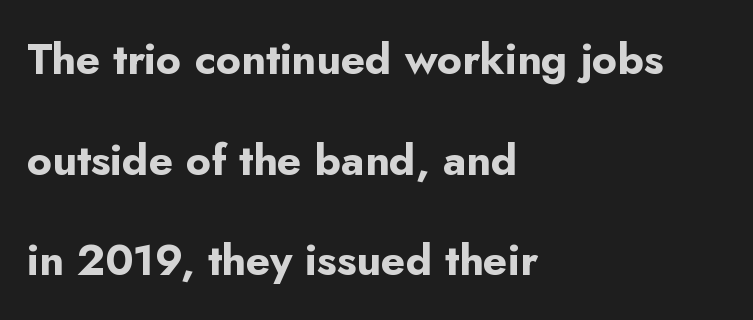
This sample is left-justified, so line endings fall wherever the words run out. Only glyphs here, with clear space below each row. Regarding serifs, this sample does without them. Tall strokes in this sample are plumb rather than angled. How heavy is the stroke? Heavy — this is a bold.
